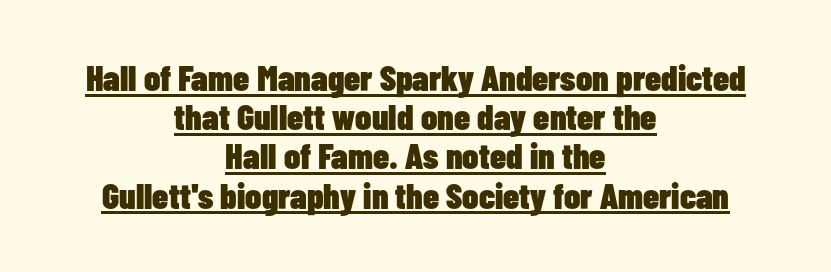
The image shows 36 px heavy, condensed sans-serif type, upright; set centered, tight line spacing (1.09x), normal letter spacing, underlined; low stroke contrast and a medium x-height.
